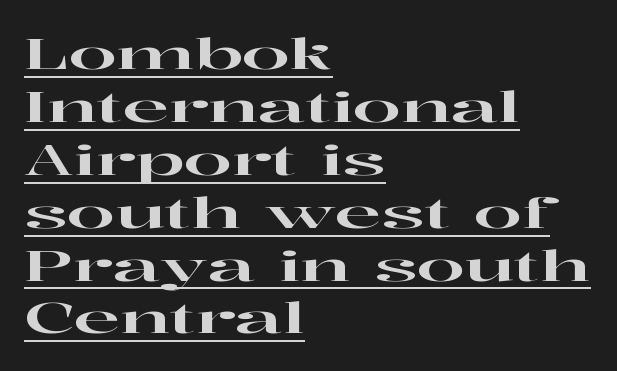
Q: Is the text italic (slanted)? A: No, it is upright.
Q: Is the typeface a serif or a sans-serif typeface? A: Serif.
Q: Is the text underlined? A: Yes.
Q: How is the paragraph aligned? A: Left-aligned.
Q: Is the spacing between letters normal or unusually wide? A: Normal.
Q: Width (condensed, normal, or wide)? A: Wide.
Q: Stroke contrast? A: High.
Q: x-height? A: Medium.
Q: Monospaced? A: No.
